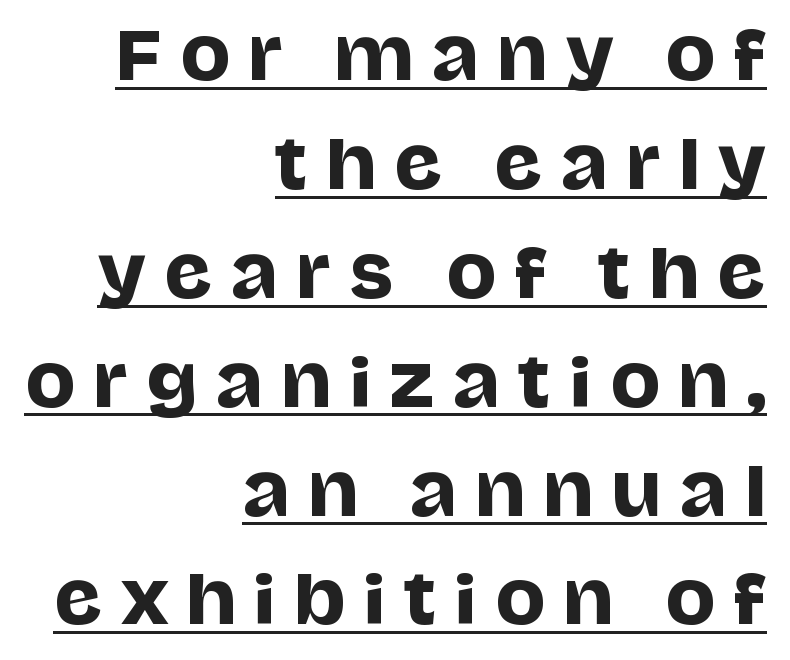
The specimen includes a rule beneath the text block's lines. Type style note: lacks serifs. The face used here is proportionally spaced, like ordinary book or web type. Ordinary non-slanted type is in use.
